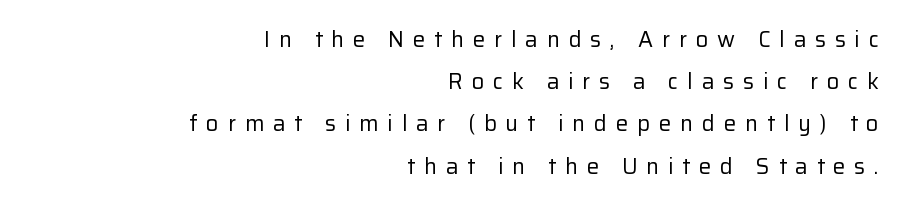
Q: Is the text bold? A: No.
Q: Is the text italic (slanted)? A: No, it is upright.
Q: Is the text underlined? A: No.
Q: How is the paragraph aligned? A: Right-aligned.
Q: Is the spacing between letters normal or unusually wide? A: Unusually wide.
Q: Is the spacing between lines tight, normal or loose? A: Loose.
